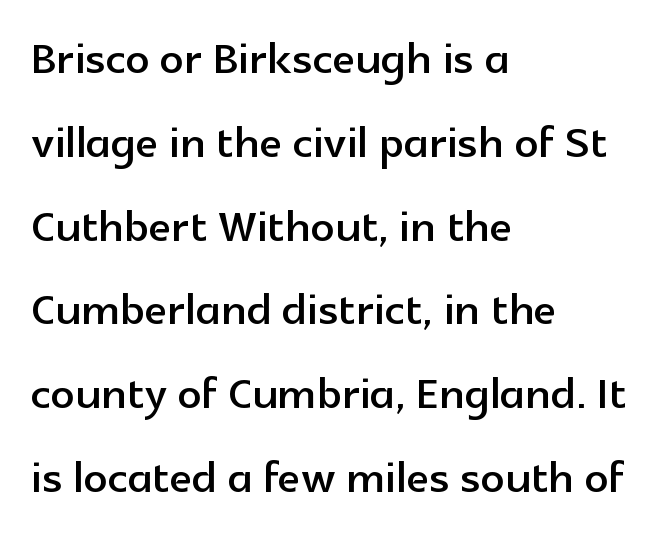
The rendering uses natural spacing where letterforms have individual widths. The passage shown is not underscored anywhere. Normally led — the rows are evenly, conventionally spaced. Compared with a centered layout, this one pins lines to the left instead.
